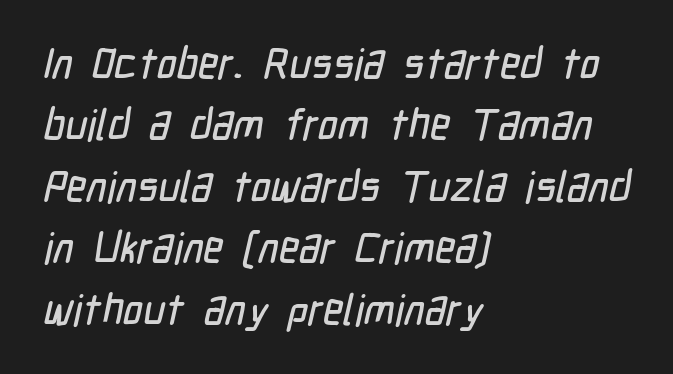
The face used here is rendered with its standard letterfit. The setting favours the left margin, as ordinary paragraphs usually do. This is sans-serif lettering, the kind often seen on screens and signage. The rendering uses a moderate line-height, typical for paragraphs. Spacing verdict: proportional, widths tailored to each character. Underlining? Definitely not there.
